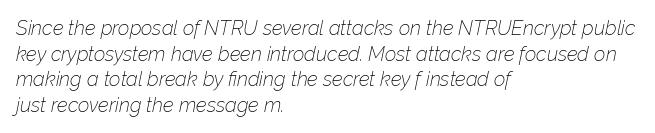
{"italic": "yes", "lean": "right", "slant_degrees": 12, "bold": "no", "underline": "no", "align": "left", "line_spacing": "normal", "line_spacing_ratio": 1.28, "letter_spacing": "normal", "letter_spacing_em": 0.0, "glyph_px": 20}
